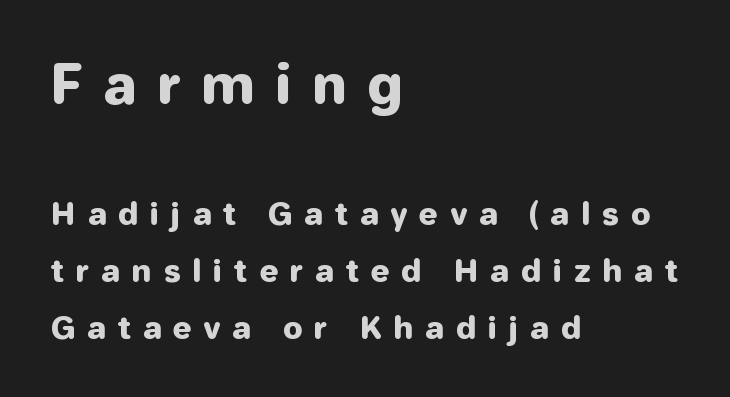
The image shows 54 px sans-serif type, upright; set left-aligned, line spacing 1.84x, unusually wide letter spacing (+0.4 em), not underlined; the first (top) block is 1.74x larger; low stroke contrast and a medium x-height.
